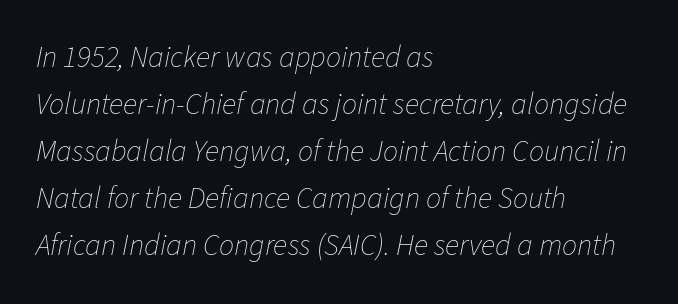
The image shows 30 px thin type, italic (leaning right); set left-aligned, normal line spacing (1.57x), normal letter spacing, not underlined; low stroke contrast and a medium x-height.
